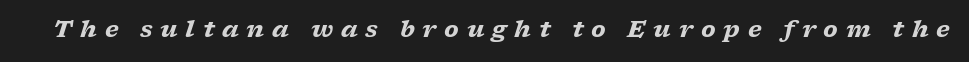
The image shows 23 px bold type, italic (leaning right); set unusually wide letter spacing (+0.34 em), not underlined.
